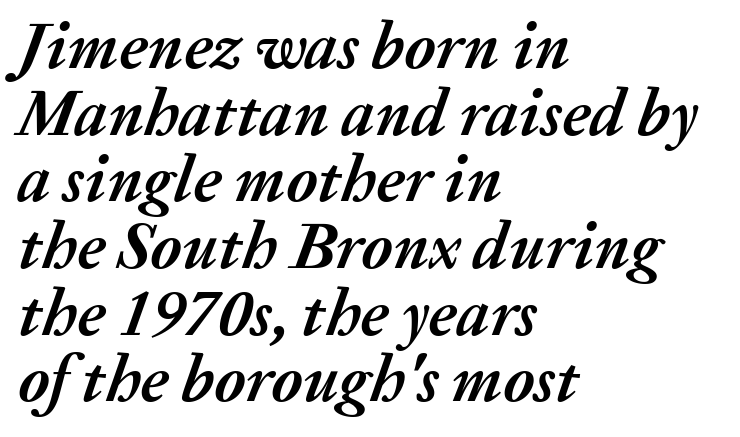
Observe the ordinary spacing: letters are neighbours, not strangers. The characters look thick and weighty, a clear bold. This sample has the flowing, uneven cadence of proportional lettering. Clear beneath every line of the passage. In terms of leading, this rendering errs on the cramped side. Compared with ordinary roman type, these characters are visibly tilted.
